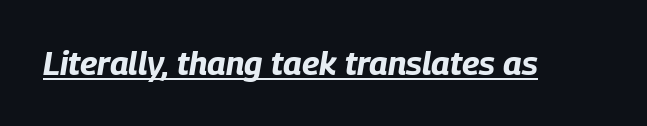
{"italic": "yes", "lean": "right", "slant_degrees": 9, "bold": "yes", "weight": "bold", "width": "condensed", "stroke_contrast": "low", "x_height": "large", "monospaced": "no", "underline": "yes", "letter_spacing": "normal", "letter_spacing_em": 0.0, "glyph_px": 33}
